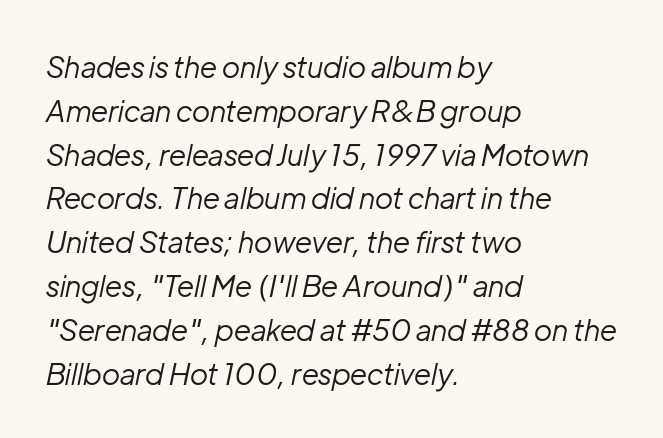
Honestly, the row spacing looks completely unremarkable. The passage shown is not underscored anywhere. Emphasis-style slanted type is in use. The weight would be labelled regular, book, light, or lighter still. Tracking value appears to be zero — textbook default spacing.
